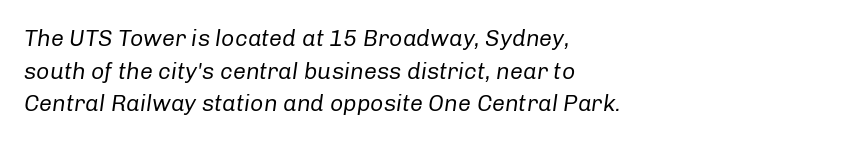
If you drew a ruler down the left edge, every line would touch it. The rendering uses a moderate line-height, typical for paragraphs. The weight tops out at a normal text grade. The font's italic variant was chosen for this text. Short note: letters normally spaced.
